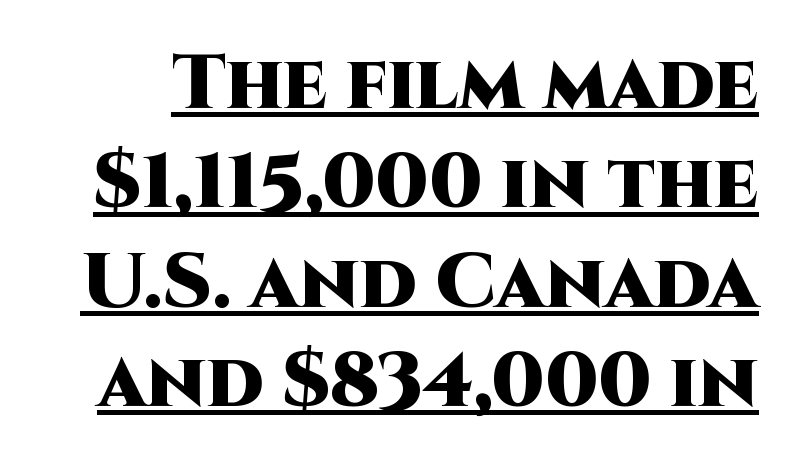
Q: Is the text bold? A: Yes.
Q: Is the text italic (slanted)? A: No, it is upright.
Q: Is the typeface a serif or a sans-serif typeface? A: Sans-serif.
Q: Is the text underlined? A: Yes.
Q: Is the spacing between letters normal or unusually wide? A: Normal.
Q: Is the spacing between lines tight, normal or loose? A: Normal.
Q: Width (condensed, normal, or wide)? A: Normal.
Q: Stroke contrast? A: High.
Q: x-height? A: Large.
Q: Monospaced? A: No.
